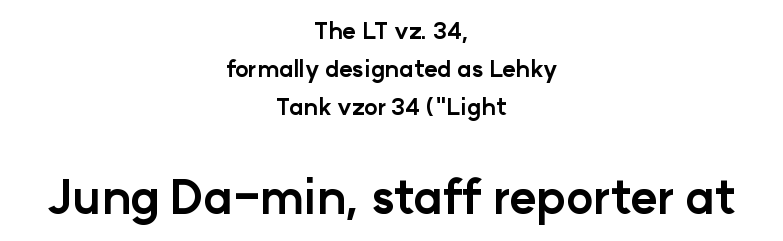
{"serif": "no", "italic": "no", "bold": "yes", "weight": "bold", "width": "normal", "stroke_contrast": "low", "x_height": "medium", "monospaced": "no", "underline": "no", "align": "center", "line_spacing": "normal", "line_spacing_ratio": 1.65, "letter_spacing": "normal", "letter_spacing_em": 0.0, "larger_block": "second", "size_ratio": 2.0, "glyph_px": 46}
